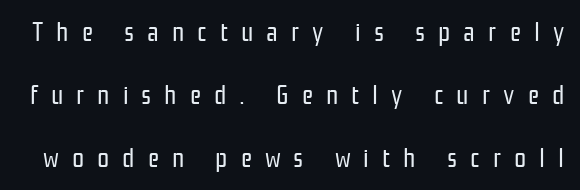
{"italic": "no", "bold": "no", "underline": "no", "line_spacing": "loose", "line_spacing_ratio": 2.33, "letter_spacing": "wide", "letter_spacing_em": 0.48, "glyph_px": 27}
